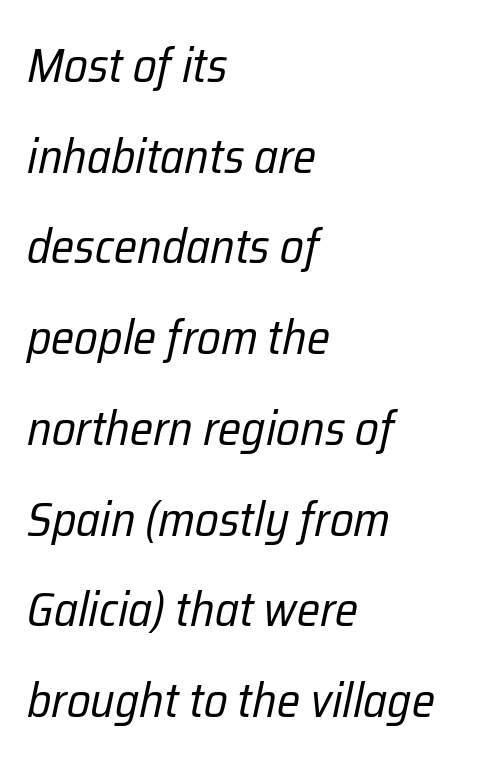
Varying glyph widths throughout — classic text-font behaviour. You can tell it's italic because the verticals aren't actually vertical. Each word holds together tightly as a unit, with standard inter-letter gaps. Each row of text sits above clean, open space. Left-aligned paragraph, ragged on the right. The weight would be labelled regular, book, light, or lighter still.
